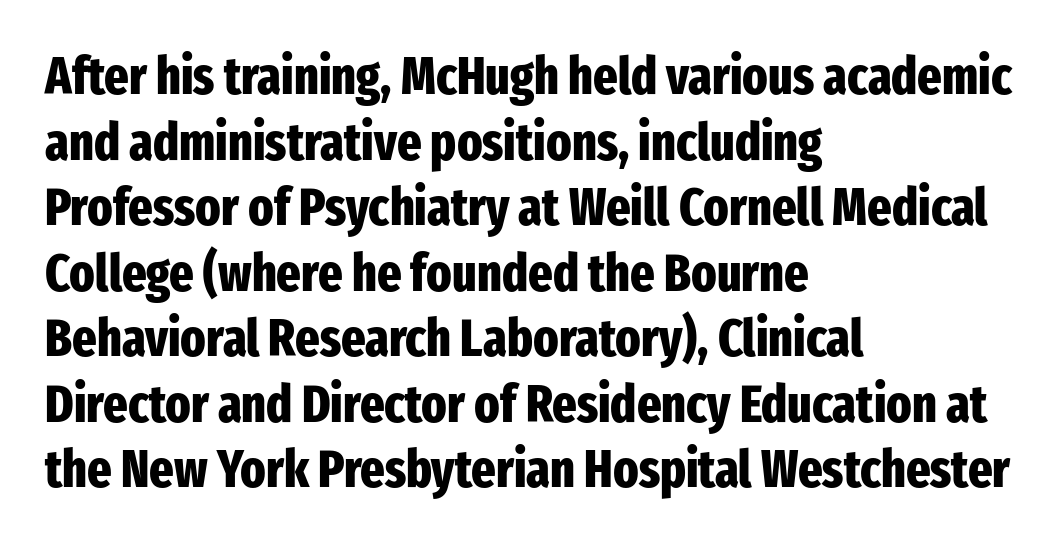
Q: Is the text bold? A: Yes.
Q: Is the text italic (slanted)? A: No, it is upright.
Q: Is the typeface a serif or a sans-serif typeface? A: Sans-serif.
Q: Is the text underlined? A: No.
Q: How is the paragraph aligned? A: Left-aligned.
Q: Is the spacing between letters normal or unusually wide? A: Normal.
Q: Is the spacing between lines tight, normal or loose? A: Normal.
Q: Width (condensed, normal, or wide)? A: Condensed.
Q: Stroke contrast? A: Low.
Q: x-height? A: Medium.
Q: Monospaced? A: No.
